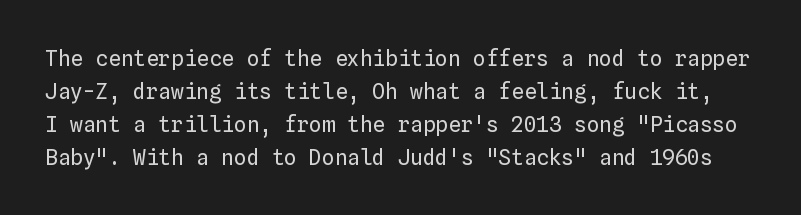
Nobody touched the tracking dial on this one. The rows are spaced the way most documents space them. This is the regular roman posture of the typeface. A clean baseline with only descenders dipping below it. The font sits on the lighter half of the weight spectrum, regular included.
